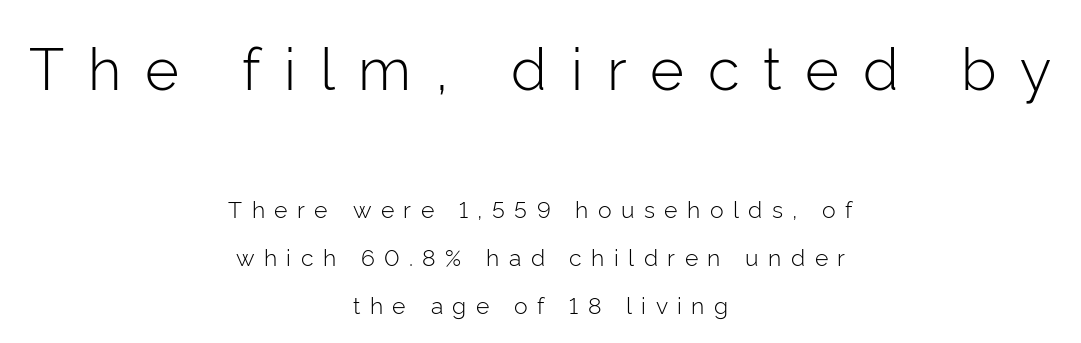
Stroke mass is kept to a normal reading level or below. Just letters on the line, the space beneath them empty. The leading is generous, giving the passage an open texture. In terms of letterspacing, this is a distinctly airy, spread setting. Alignment: centered. Proportional: the letters do not fall into vertical columns.
